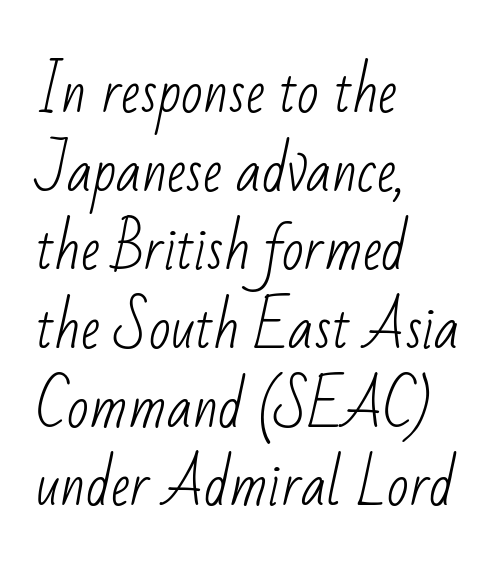
The image shows 57 px light, condensed sans-serif type; set left-aligned, normal line spacing (1.38x), normal letter spacing, not underlined; low stroke contrast and a small x-height.
